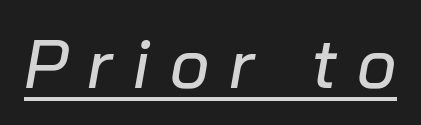
{"italic": "yes", "lean": "right", "slant_degrees": 10, "width": "normal", "stroke_contrast": "low", "x_height": "medium", "monospaced": "no", "underline": "yes", "letter_spacing": "wide", "letter_spacing_em": 0.29, "glyph_px": 68}
